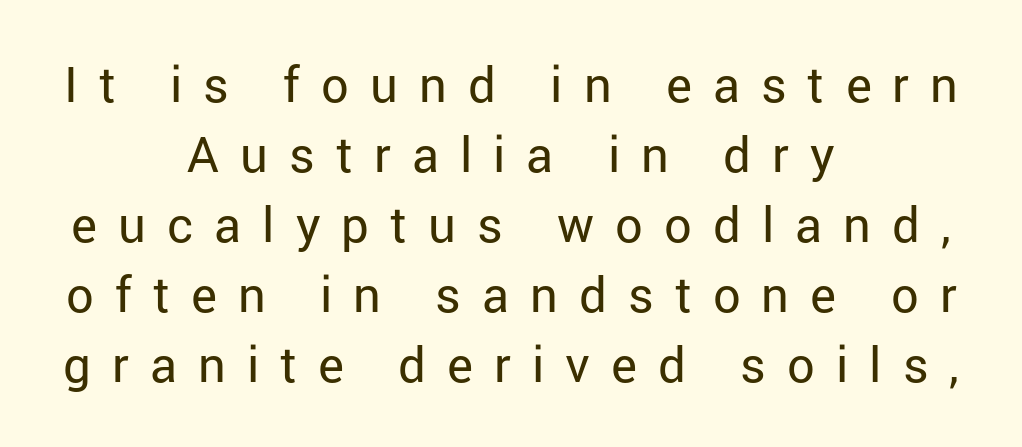
Q: Is the text bold? A: No.
Q: Is the text italic (slanted)? A: No, it is upright.
Q: Is the typeface a serif or a sans-serif typeface? A: Sans-serif.
Q: Is the text underlined? A: No.
Q: How is the paragraph aligned? A: Centered.
Q: Is the spacing between letters normal or unusually wide? A: Unusually wide.
Q: Is the spacing between lines tight, normal or loose? A: Normal.
Q: Width (condensed, normal, or wide)? A: Normal.
Q: Stroke contrast? A: Low.
Q: x-height? A: Medium.
Q: Monospaced? A: No.
